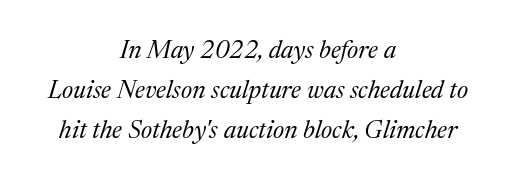
Characters are canted at an angle relative to the baseline's perpendicular. Any mark beneath the type? The region is blank. Standard letterfit; no display-style spreading of the glyphs. Alignment: centered.
